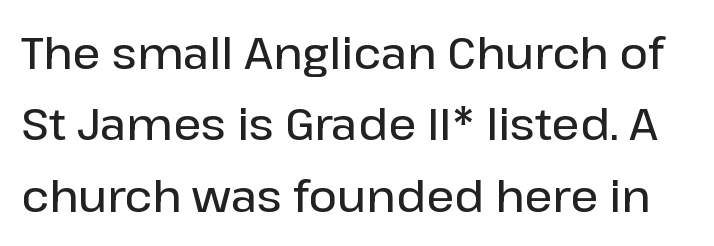
How heavy is the stroke? Medium-heavy — a semibold, shy of bold. Decoration check: the copy has no underline. Posture: straight, roman, zero tilt. This rendering employs a face without finishing strokes, i.e., a sans-serif. The letterforms sit shoulder to shoulder at normal distance. One glance says typical: line gaps are just what's usual.
